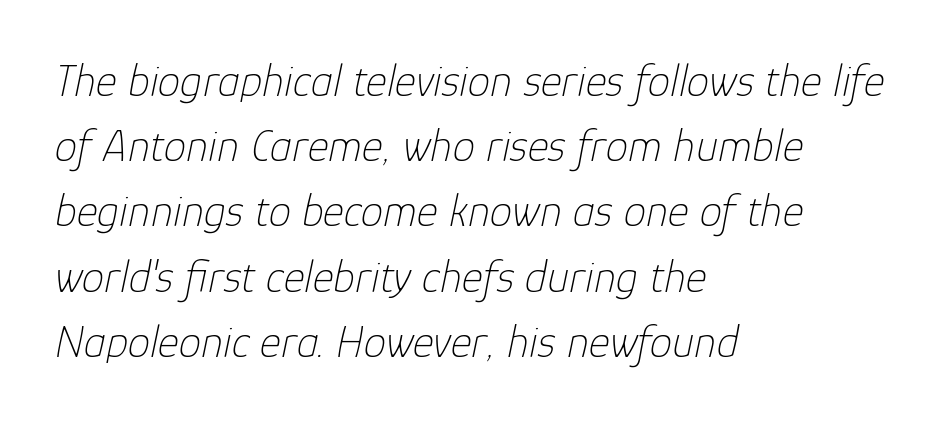
Q: Is the text bold? A: No.
Q: Is the text italic (slanted)? A: Yes, it leans right by about 12 degrees.
Q: Is the text underlined? A: No.
Q: How is the paragraph aligned? A: Left-aligned.
Q: Is the spacing between letters normal or unusually wide? A: Normal.
Q: Is the spacing between lines tight, normal or loose? A: Normal.
Q: Width (condensed, normal, or wide)? A: Normal.
Q: Stroke contrast? A: Low.
Q: x-height? A: Medium.
Q: Monospaced? A: No.
